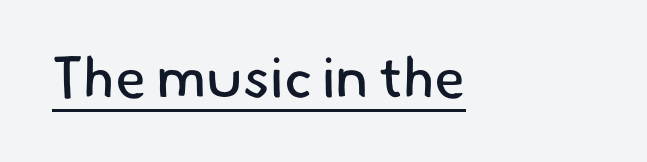
{"serif": "no", "bold": "no", "weight": "regular", "width": "normal", "stroke_contrast": "low", "x_height": "small", "monospaced": "no", "underline": "yes", "letter_spacing": "normal", "letter_spacing_em": 0.0, "glyph_px": 57}
